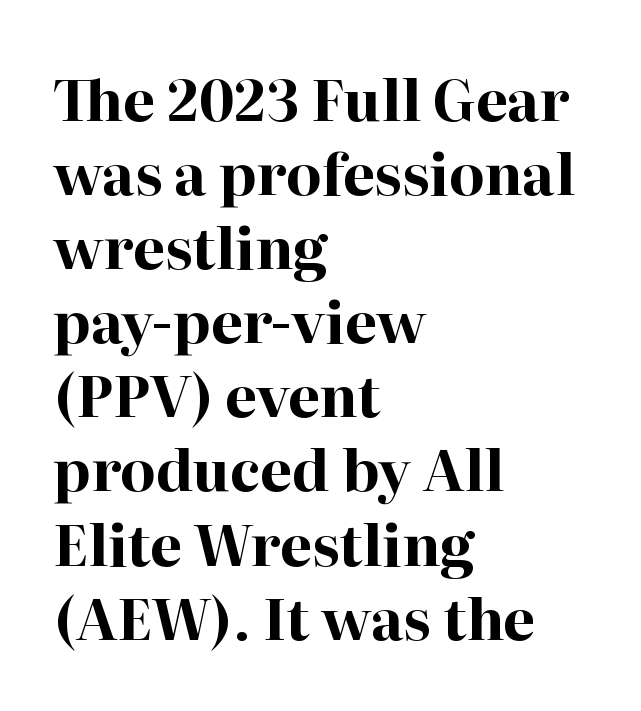
The image shows 57 px bold serif type, upright; set left-aligned, normal line spacing (1.3x), normal letter spacing, not underlined; high stroke contrast and a medium x-height.
